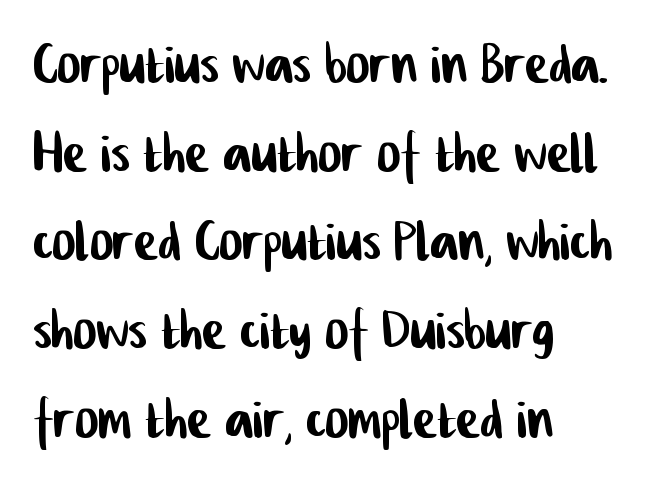
{"serif": "no", "width": "condensed", "stroke_contrast": "low", "x_height": "medium", "monospaced": "no", "underline": "no", "align": "left", "line_spacing": "normal", "line_spacing_ratio": 1.25, "letter_spacing": "normal", "letter_spacing_em": 0.0, "glyph_px": 71}
